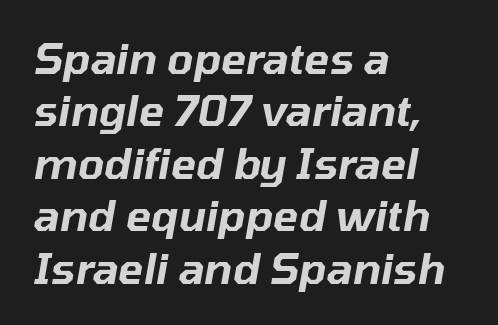
The words here are not underlined. No extra tracking has been applied to these lines. The face used here is proportionally spaced, like ordinary book or web type. Students, observe: this is what conventionally led text looks like.
